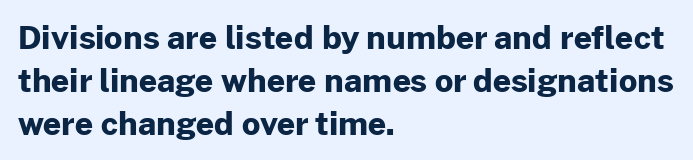
The image shows 32 px bold sans-serif type, upright; set left-aligned, normal line spacing (1.35x), normal letter spacing, not underlined; low stroke contrast and a medium x-height.
